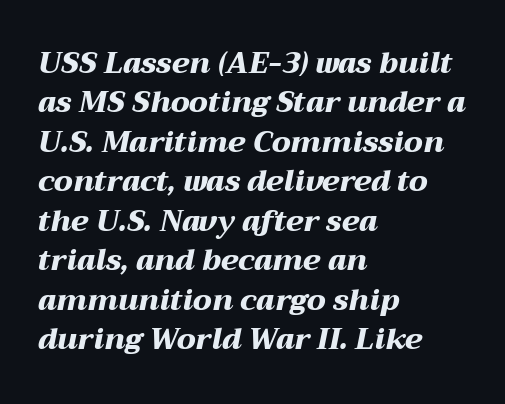
Q: Is the text bold? A: Yes.
Q: Is the text italic (slanted)? A: Yes, it leans right by about 12 degrees.
Q: Is the text underlined? A: No.
Q: How is the paragraph aligned? A: Left-aligned.
Q: Is the spacing between letters normal or unusually wide? A: Normal.
Q: Is the spacing between lines tight, normal or loose? A: Normal.
Q: Width (condensed, normal, or wide)? A: Wide.
Q: Stroke contrast? A: Medium.
Q: x-height? A: Medium.
Q: Monospaced? A: No.
